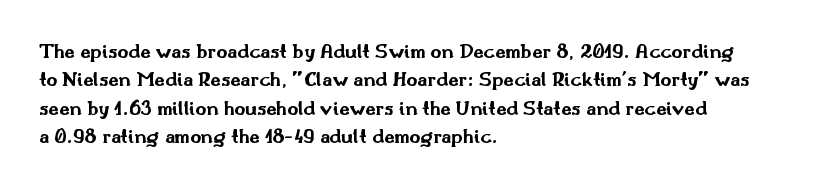
Q: Is the text bold? A: Yes.
Q: Is the text italic (slanted)? A: No, it is upright.
Q: Is the text underlined? A: No.
Q: How is the paragraph aligned? A: Left-aligned.
Q: Is the spacing between letters normal or unusually wide? A: Normal.
Q: Is the spacing between lines tight, normal or loose? A: Normal.
